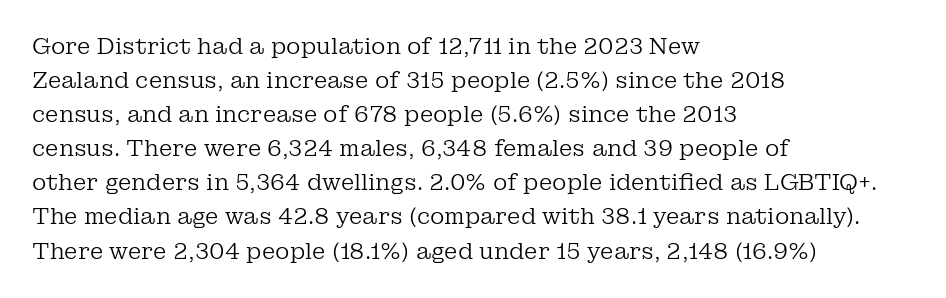
The image shows 22 px text type, upright; set left-aligned, normal line spacing (1.55x), normal letter spacing, not underlined.
